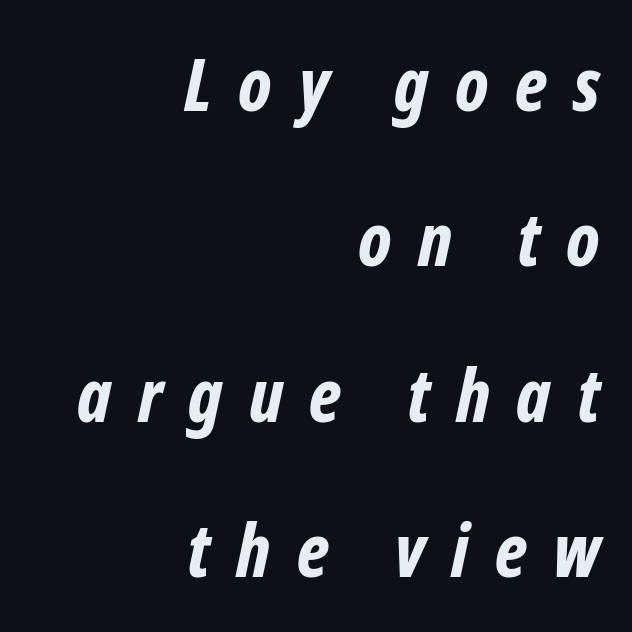
The image shows 73 px bold, condensed type, italic (leaning right); set right-aligned, loose line spacing (2.13x), unusually wide letter spacing (+0.36 em), not underlined; low stroke contrast and a medium x-height.
